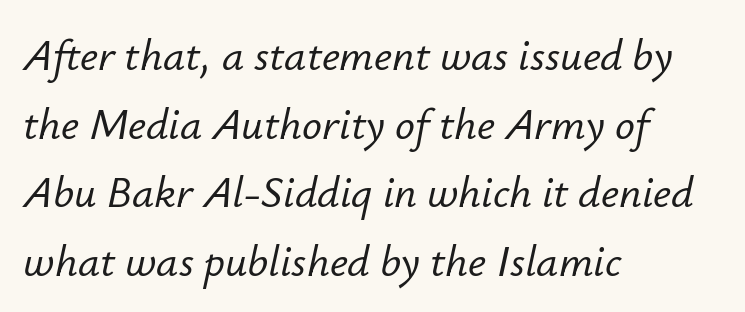
Between one letter and the next there's only the usual sliver of space. Rows of type keep a routine distance in the vertical direction. Honestly, there is no underline to notice here at all. The passage shown leans; its letterforms are oblique.
